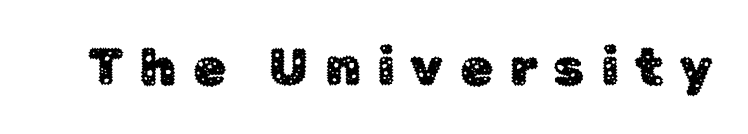
Just letters on the line, the space beneath them empty. A typesetter would mark this as roman, not italic. Here the designer chose a conventional face with non-uniform glyph widths. Between one letter and the next there's a generous, obvious gap.
